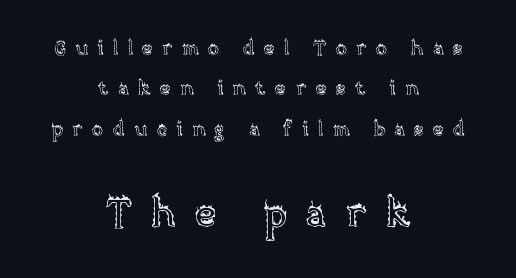
Q: Is the text italic (slanted)? A: No, it is upright.
Q: Is the text underlined? A: No.
Q: How is the paragraph aligned? A: Centered.
Q: Is the spacing between letters normal or unusually wide? A: Unusually wide.
Q: Is the spacing between lines tight, normal or loose? A: Loose.
Q: Which block of text is set in a larger size, the first (top) or the second (bottom)? A: The second (bottom) one.
Q: Width (condensed, normal, or wide)? A: Normal.
Q: x-height? A: Large.
Q: Monospaced? A: No.
